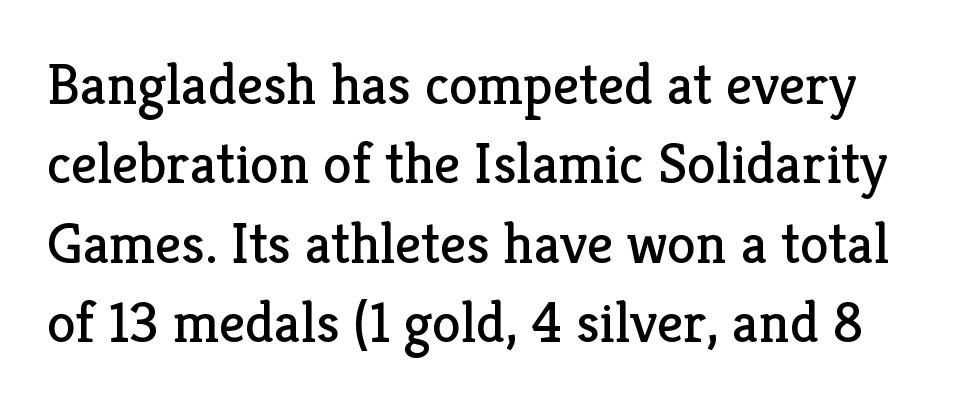
The image shows 58 px regular-weight serif type, upright; set normal line spacing (1.37x), normal letter spacing, not underlined; low stroke contrast and a medium x-height.
